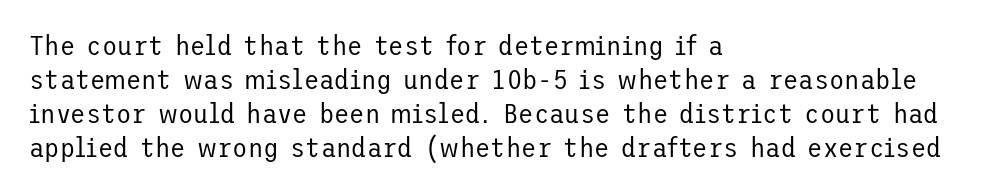
Q: Is the text bold? A: No.
Q: Is the text italic (slanted)? A: No, it is upright.
Q: Is the typeface a serif or a sans-serif typeface? A: Sans-serif.
Q: Is the text underlined? A: No.
Q: How is the paragraph aligned? A: Left-aligned.
Q: Is the spacing between letters normal or unusually wide? A: Normal.
Q: Width (condensed, normal, or wide)? A: Normal.
Q: Stroke contrast? A: Low.
Q: x-height? A: Medium.
